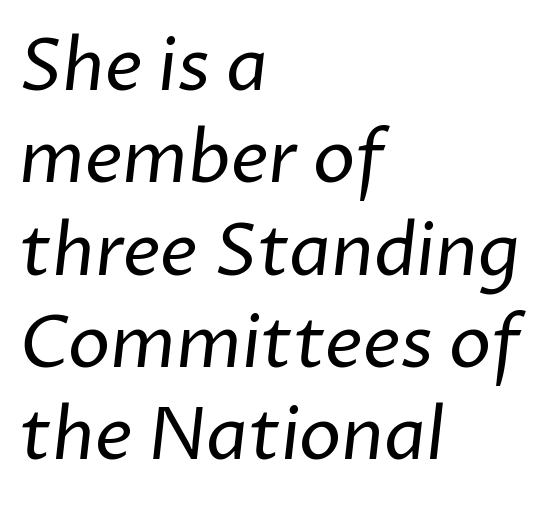
A normal amount of white space separates one row of letters from the next. The zone under the glyphs is completely vacant. The face looks like a standard text weight, possibly lighter. Proportional: the letters do not fall into vertical columns. Spacing between characters is what you'd get straight out of the box.
